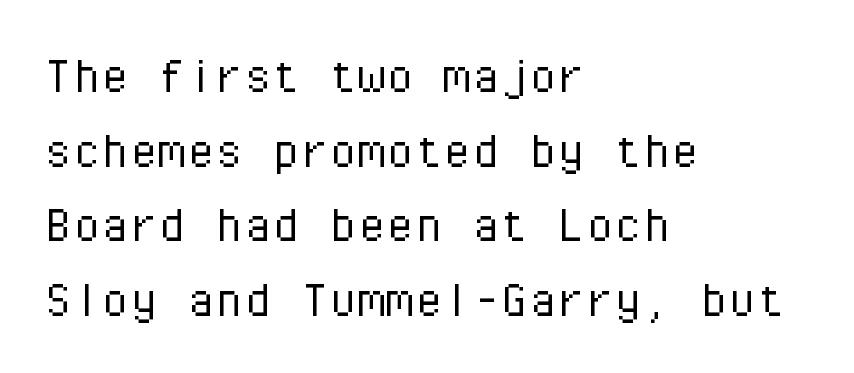
Q: Is the text bold? A: No.
Q: Is the text italic (slanted)? A: No, it is upright.
Q: Is the typeface a serif or a sans-serif typeface? A: Sans-serif.
Q: Is the text underlined? A: No.
Q: How is the paragraph aligned? A: Left-aligned.
Q: Is the spacing between letters normal or unusually wide? A: Normal.
Q: Is the spacing between lines tight, normal or loose? A: Normal.
Q: Width (condensed, normal, or wide)? A: Normal.
Q: Stroke contrast? A: Low.
Q: x-height? A: Medium.
Q: Monospaced? A: Yes.
